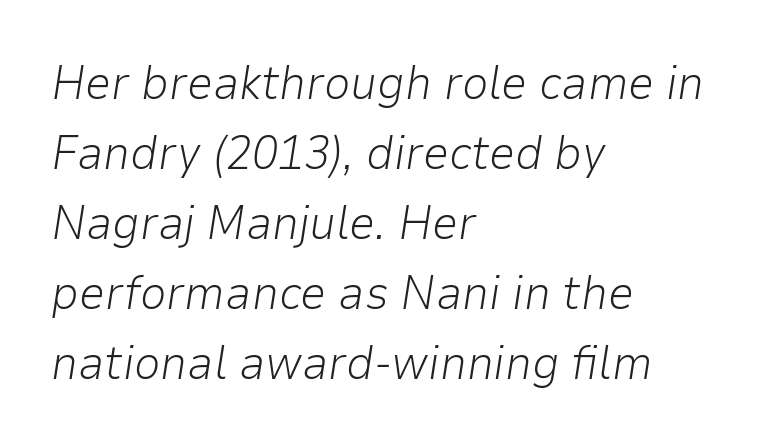
Q: Is the text bold? A: No.
Q: Is the text italic (slanted)? A: Yes, it leans right by about 9 degrees.
Q: Is the text underlined? A: No.
Q: How is the paragraph aligned? A: Left-aligned.
Q: Is the spacing between letters normal or unusually wide? A: Normal.
Q: Is the spacing between lines tight, normal or loose? A: Normal.
Q: Width (condensed, normal, or wide)? A: Normal.
Q: Stroke contrast? A: Low.
Q: x-height? A: Medium.
Q: Monospaced? A: No.
